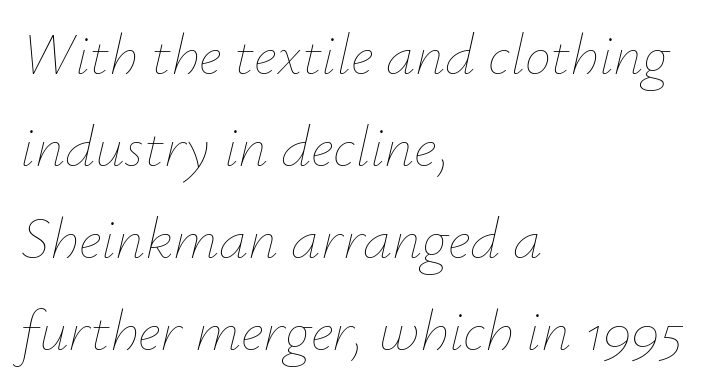
The image shows 59 px thin type, italic (leaning right); set left-aligned, normal line spacing (1.56x), normal letter spacing, not underlined; low stroke contrast and a small x-height.
